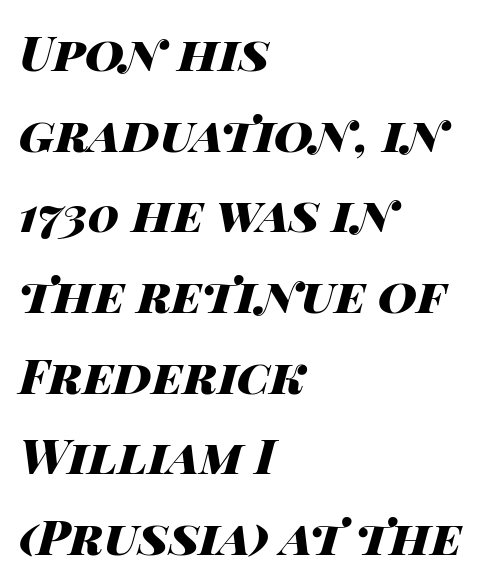
The image shows 48 px heavy, wide type, italic (leaning right); set left-aligned, normal line spacing (1.68x), normal letter spacing, not underlined; high stroke contrast and a large x-height.
